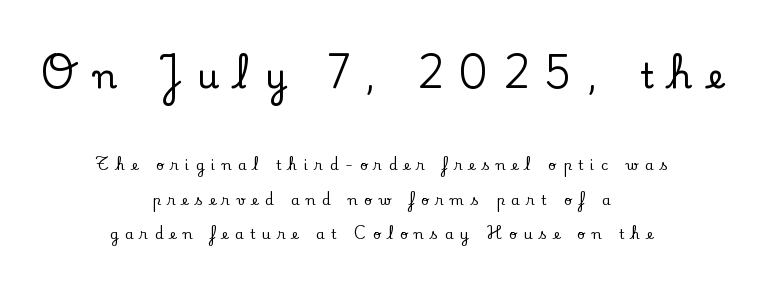
Whoever set this chose breathing room over compactness in the vertical rhythm. You can tell it's not italic because the verticals are truly vertical. The passage shown is typed in a proportional face where columns would drift. Words float on clear page, feet unadorned. Little horizontal feet cap the strokes, marking this as serif type. These two chunks differ in scale, with the top chunk taking the larger measure.
